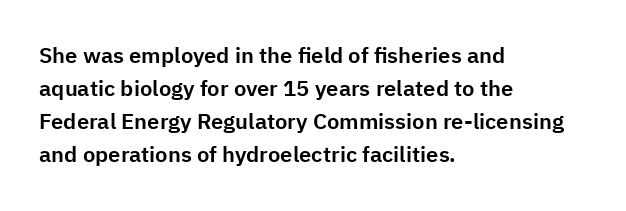
Q: Is the text italic (slanted)? A: No, it is upright.
Q: Is the text underlined? A: No.
Q: How is the paragraph aligned? A: Left-aligned.
Q: Is the spacing between letters normal or unusually wide? A: Normal.
Q: Is the spacing between lines tight, normal or loose? A: Normal.
